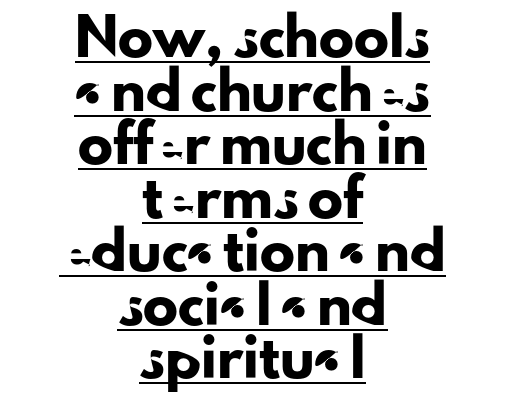
In terms of posture, this sample is upright. The lines in this sample share a center point and differ in where they start and stop. You could not count columns in this text — the font is proportionally spaced. In terms of letterform style, serifs are entirely absent. Default kerning and tracking; the words read as compact shapes.
